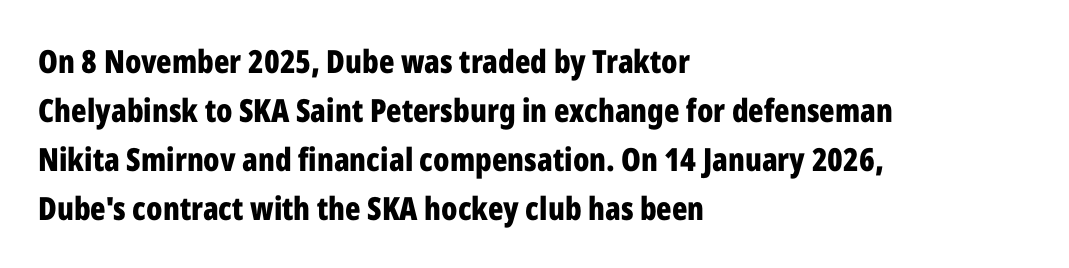
Q: Is the text bold? A: Yes.
Q: Is the text italic (slanted)? A: No, it is upright.
Q: Is the typeface a serif or a sans-serif typeface? A: Sans-serif.
Q: Is the text underlined? A: No.
Q: How is the paragraph aligned? A: Left-aligned.
Q: Is the spacing between letters normal or unusually wide? A: Normal.
Q: Is the spacing between lines tight, normal or loose? A: Normal.
Q: Width (condensed, normal, or wide)? A: Condensed.
Q: Stroke contrast? A: Low.
Q: x-height? A: Medium.
Q: Monospaced? A: No.
